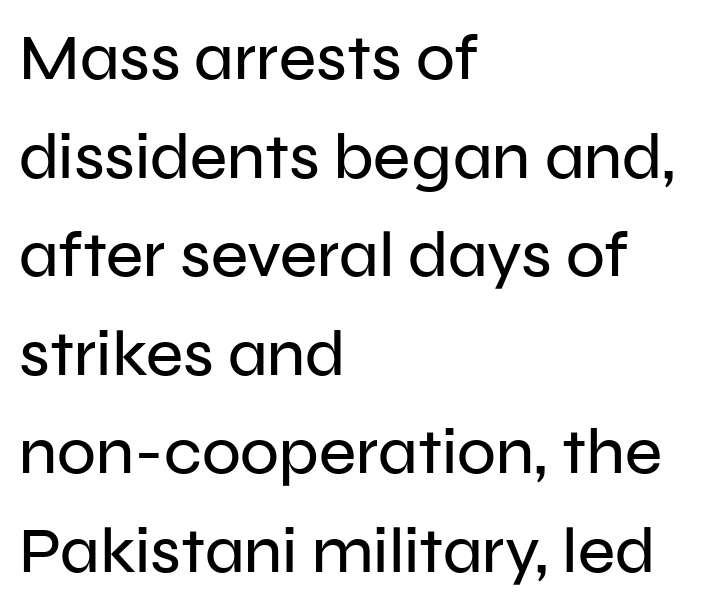
Q: Is the text italic (slanted)? A: No, it is upright.
Q: Is the typeface a serif or a sans-serif typeface? A: Sans-serif.
Q: Is the text underlined? A: No.
Q: How is the paragraph aligned? A: Left-aligned.
Q: Is the spacing between letters normal or unusually wide? A: Normal.
Q: Is the spacing between lines tight, normal or loose? A: Normal.
Q: Width (condensed, normal, or wide)? A: Normal.
Q: Stroke contrast? A: Low.
Q: x-height? A: Medium.
Q: Monospaced? A: No.
